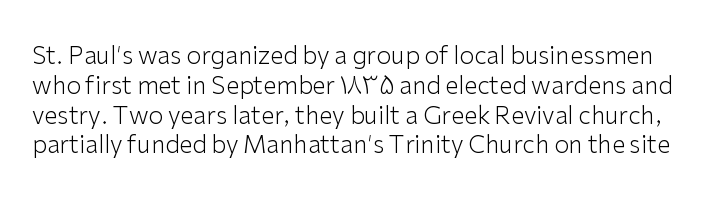
Q: Is the text bold? A: No.
Q: Is the text italic (slanted)? A: No, it is upright.
Q: Is the text underlined? A: No.
Q: Is the spacing between letters normal or unusually wide? A: Normal.
